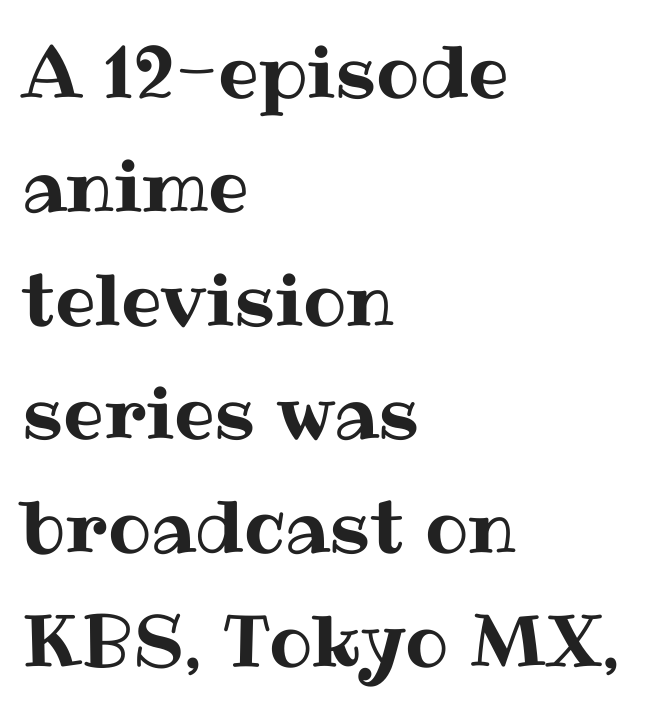
Ascenders rise straight up at ninety degrees. A classic flush-left, rag-right setting is used for this passage. Rule under the text: the space is simply empty. Glyph-to-glyph distance matches everyday printed text. Each new line begins a customary step beneath the previous one. Note the varied advance widths — an 'i' is clearly narrower than an 'm'.
